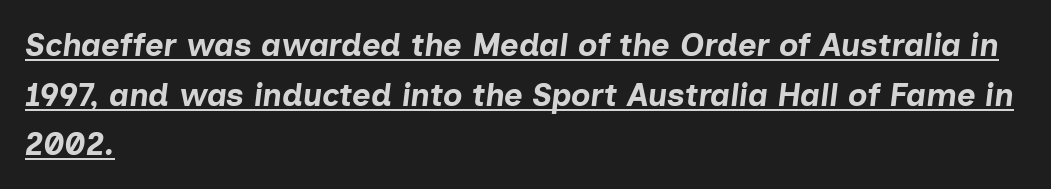
The image shows 32 px bold type, italic (leaning right); set left-aligned, normal line spacing (1.55x), normal letter spacing, underlined; low stroke contrast and a medium x-height.
